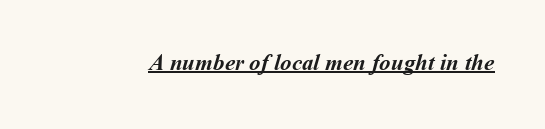
In designer terms, the underline attribute is active on this setting. Observe the ordinary spacing: letters are neighbours, not strangers. Weight: bold.
